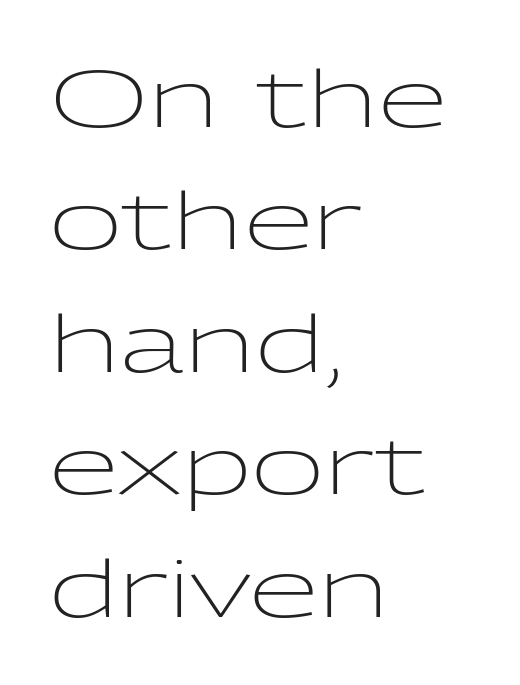
{"serif": "no", "italic": "no", "bold": "no", "weight": "light", "width": "wide", "stroke_contrast": "low", "x_height": "medium", "monospaced": "no", "underline": "no", "align": "left", "line_spacing": "normal", "line_spacing_ratio": 1.53, "letter_spacing": "normal", "letter_spacing_em": 0.0, "glyph_px": 80}
